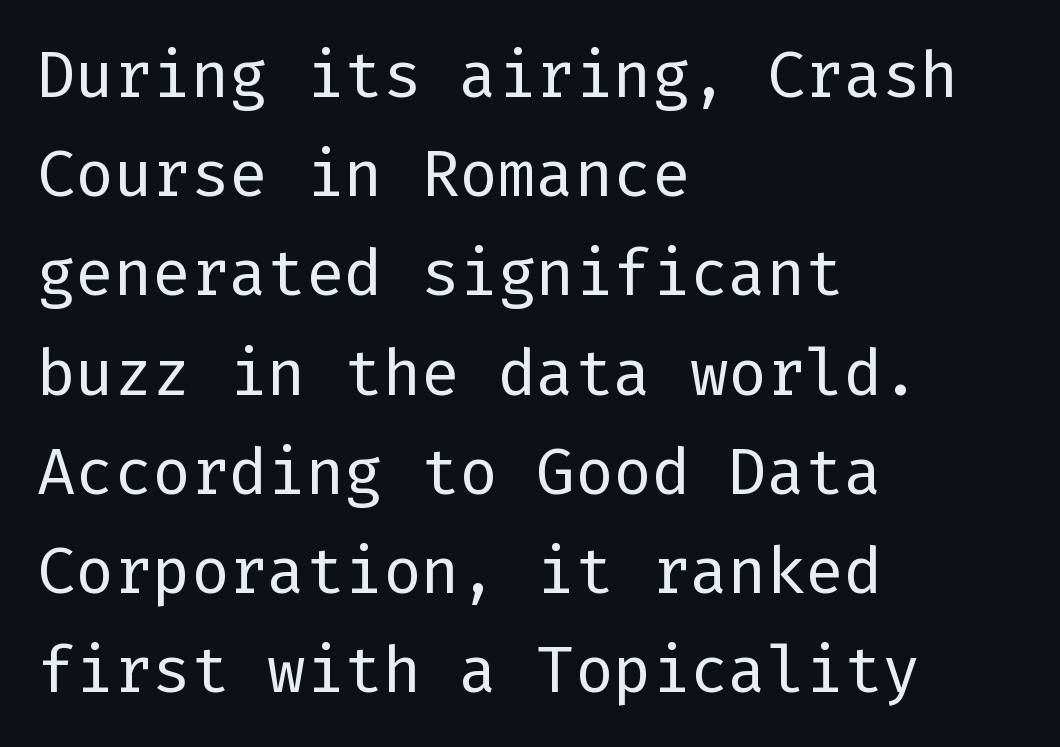
Q: Is the text bold? A: No.
Q: Is the text italic (slanted)? A: No, it is upright.
Q: Is the typeface a serif or a sans-serif typeface? A: Sans-serif.
Q: Is the text underlined? A: No.
Q: How is the paragraph aligned? A: Left-aligned.
Q: Is the spacing between letters normal or unusually wide? A: Normal.
Q: Is the spacing between lines tight, normal or loose? A: Normal.
Q: Width (condensed, normal, or wide)? A: Normal.
Q: Stroke contrast? A: Low.
Q: x-height? A: Medium.
